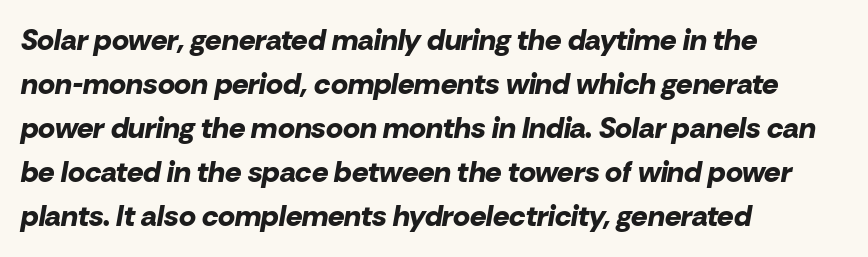
The image shows 29 px bold type, italic (leaning right); set left-aligned, normal line spacing (1.52x), normal letter spacing, not underlined; low stroke contrast and a medium x-height.
